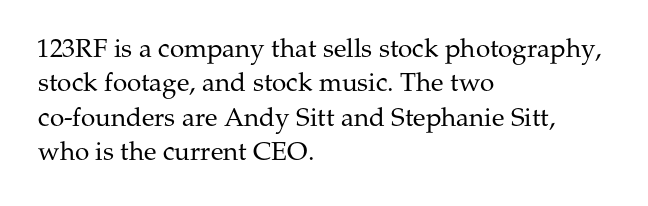
The image shows 26 px text type, upright; set left-aligned, normal line spacing (1.32x), normal letter spacing, not underlined.
